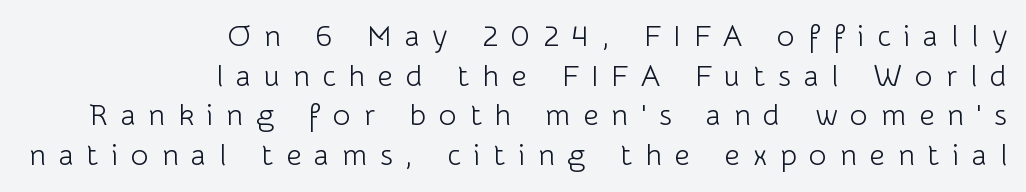
The image shows 30 px light sans-serif type, upright; set right-aligned, normal line spacing (1.32x), unusually wide letter spacing (+0.43 em), not underlined; low stroke contrast and a medium x-height.
